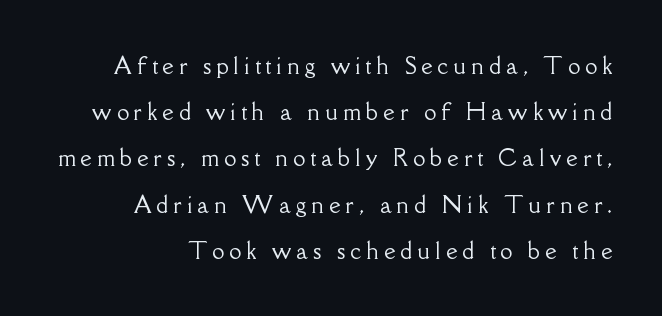
{"italic": "no", "underline": "no", "line_spacing": "loose", "line_spacing_ratio": 2.1, "letter_spacing": "wide", "letter_spacing_em": 0.23, "glyph_px": 22}
